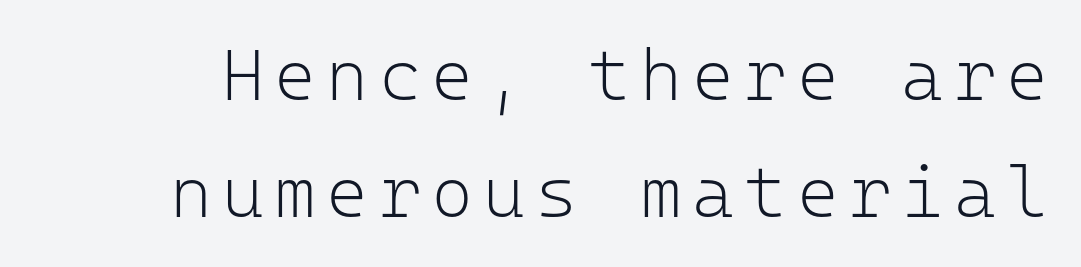
The image shows 72 px light sans-serif type, upright, monospaced; set normal line spacing (1.62x), not underlined; low stroke contrast and a medium x-height.
